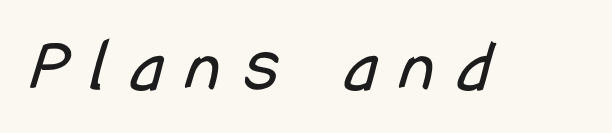
The image shows 78 px regular-weight, condensed sans-serif type; set unusually wide letter spacing (+0.3 em), not underlined; low stroke contrast and a medium x-height.
